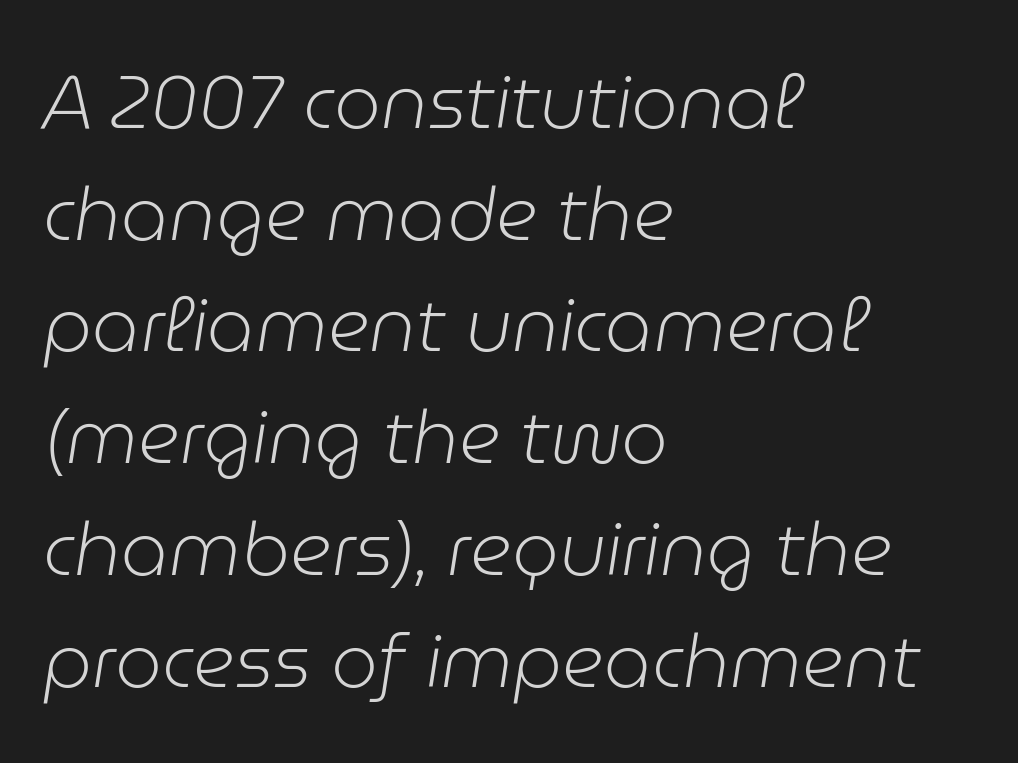
{"italic": "yes", "lean": "right", "slant_degrees": 9, "bold": "no", "weight": "light", "width": "normal", "stroke_contrast": "low", "x_height": "medium", "monospaced": "no", "underline": "no", "align": "left", "line_spacing": "normal", "line_spacing_ratio": 1.51, "letter_spacing": "normal", "letter_spacing_em": 0.0, "glyph_px": 74}
